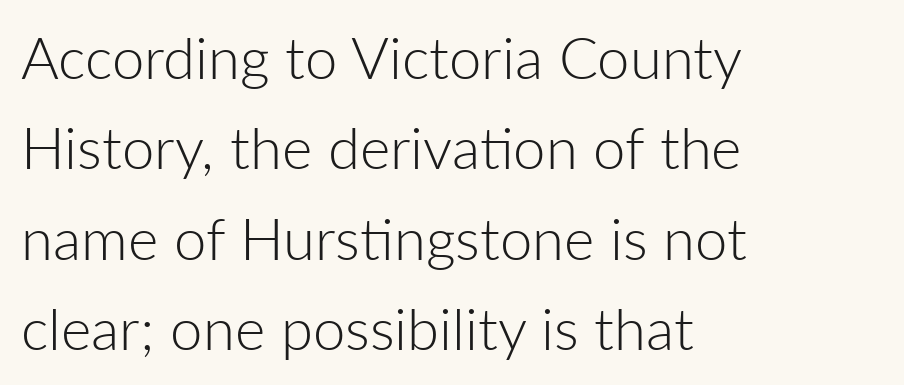
Decoration check: the copy has no underline. Compared with a centered layout, this one pins lines to the left instead. In terms of leading, this rendering sits right in the middle. Notice how the stems are strictly vertical — no italics here.
